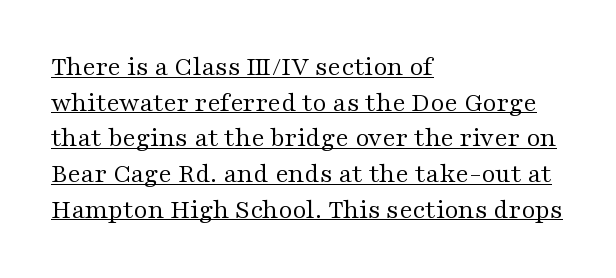
If you drew a ruler down the left edge, every line would touch it. Vertical spacing — default. Like a heading marked for emphasis, these lines bear an underscore. These lines were composed using upright roman letters. Bold? No — there's no thickening of the strokes.
